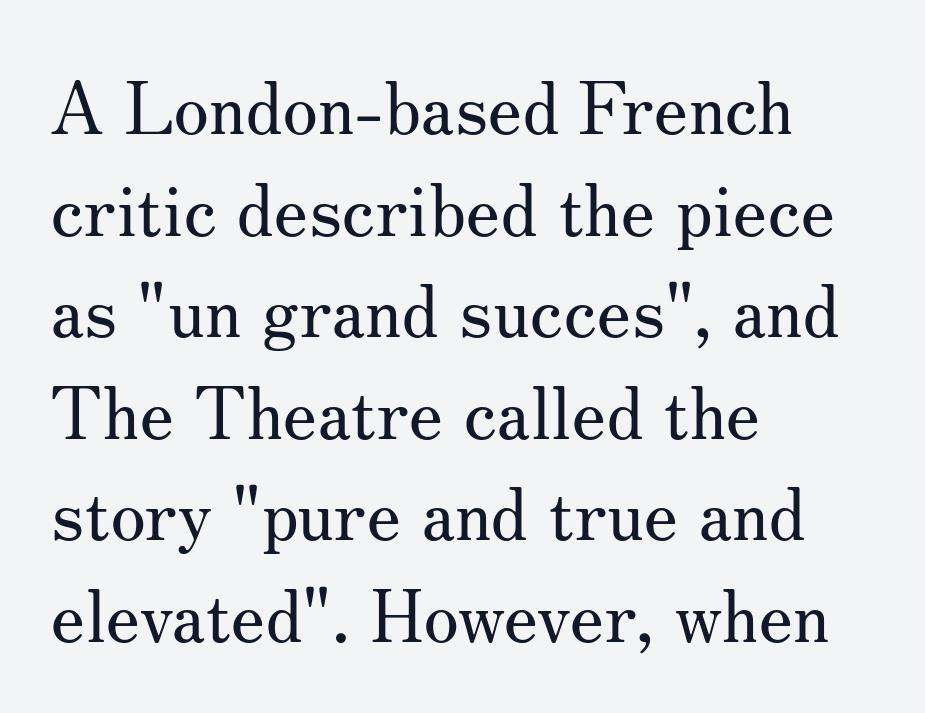
Think of a printed novel: that variable character pitch is what you see here. The block of text has a typical density, with ordinary space between rows. Is there any slant? The stems are plumb. The cut favours lightness, reaching ordinary text weight at its darkest.
